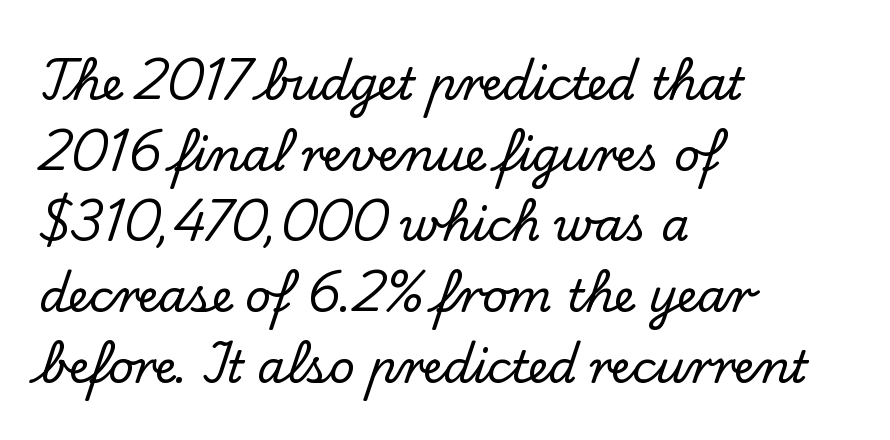
The image shows 45 px serif type; set left-aligned, normal line spacing (1.57x), normal letter spacing, not underlined; low stroke contrast and a small x-height.
